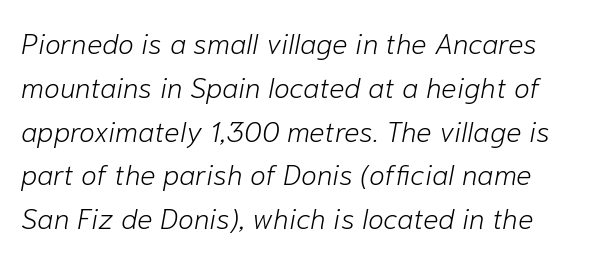
Observe the lean: these are italic letterforms. Note the varied advance widths — an 'i' is clearly narrower than an 'm'. This rendering features lettering with no underline. Vertical spacing — default. These lines keep a tight, regular rhythm from letter to letter. A quiet, ordinary-to-light weight characterises the typeface.
